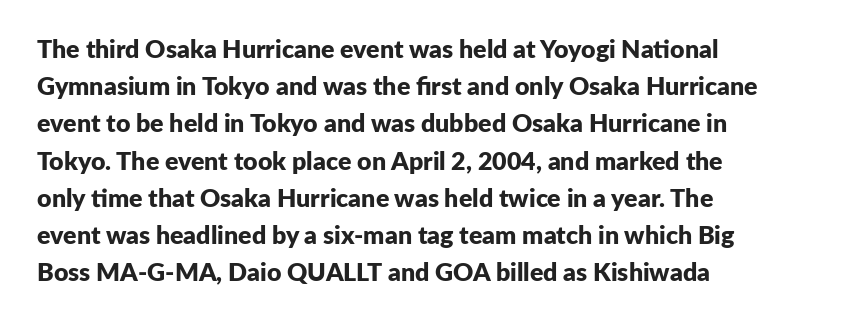
{"italic": "no", "bold": "yes", "underline": "no", "align": "left", "line_spacing": "normal", "line_spacing_ratio": 1.49, "letter_spacing": "normal", "letter_spacing_em": 0.0, "glyph_px": 25}
